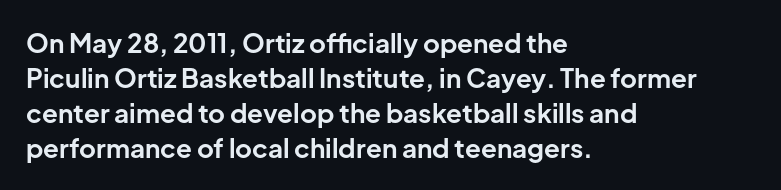
{"italic": "no", "bold": "yes", "underline": "no", "align": "left", "line_spacing": "normal", "line_spacing_ratio": 1.34, "letter_spacing": "normal", "letter_spacing_em": 0.0, "glyph_px": 26}
